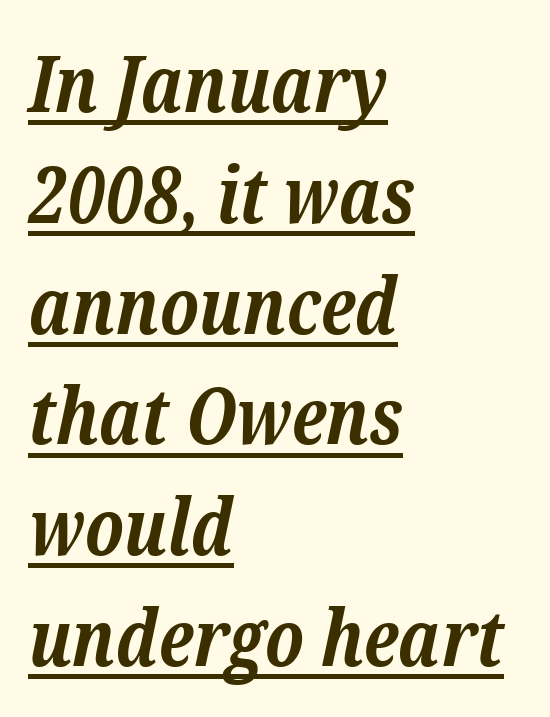
Q: Is the text bold? A: Yes.
Q: Is the text italic (slanted)? A: Yes, it leans right by about 12 degrees.
Q: Is the typeface a serif or a sans-serif typeface? A: Serif.
Q: Is the text underlined? A: Yes.
Q: How is the paragraph aligned? A: Left-aligned.
Q: Is the spacing between letters normal or unusually wide? A: Normal.
Q: Is the spacing between lines tight, normal or loose? A: Normal.
Q: Width (condensed, normal, or wide)? A: Normal.
Q: Stroke contrast? A: Low.
Q: x-height? A: Medium.
Q: Monospaced? A: No.
